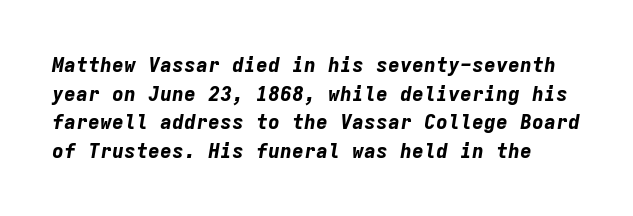
Q: Is the text bold? A: Yes.
Q: Is the text italic (slanted)? A: Yes, it leans right by about 9 degrees.
Q: Is the text underlined? A: No.
Q: Is the spacing between letters normal or unusually wide? A: Normal.
Q: Is the spacing between lines tight, normal or loose? A: Normal.
